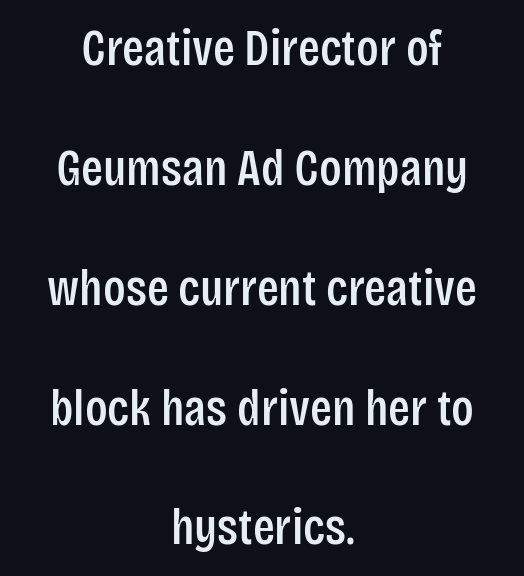
The image shows 51 px condensed sans-serif type, upright; set centered, loose line spacing (2.35x), normal letter spacing, not underlined; low stroke contrast and a large x-height.
